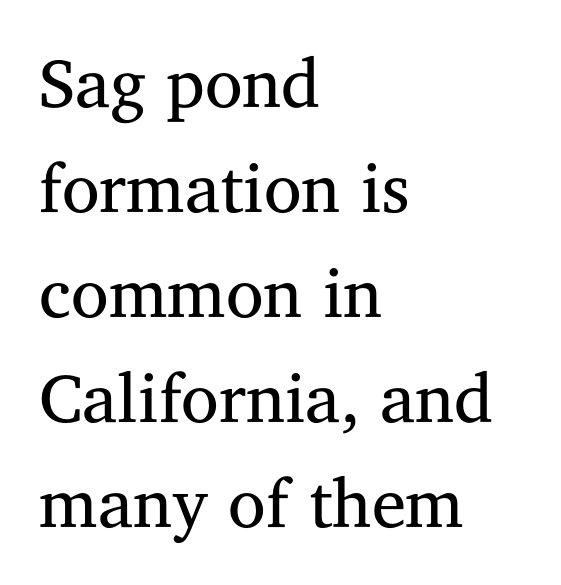
{"serif": "yes", "italic": "no", "bold": "no", "weight": "regular", "width": "normal", "stroke_contrast": "medium", "x_height": "medium", "monospaced": "no", "underline": "no", "align": "left", "line_spacing": "normal", "line_spacing_ratio": 1.52, "letter_spacing": "normal", "letter_spacing_em": 0.0, "glyph_px": 69}
